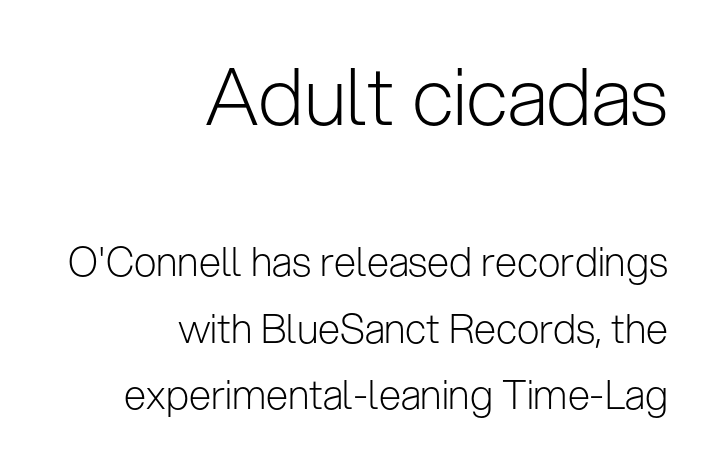
The image shows 79 px light sans-serif type, upright; set right-aligned, normal line spacing (1.66x), normal letter spacing, not underlined; the first (top) block is 1.98x larger; low stroke contrast and a medium x-height.
